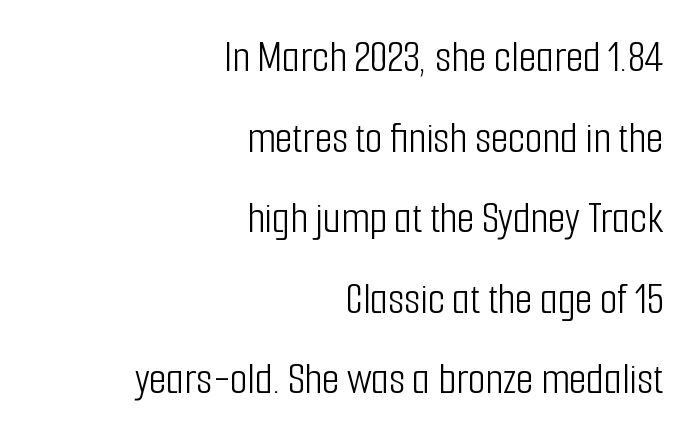
Q: Is the text bold? A: No.
Q: Is the text italic (slanted)? A: No, it is upright.
Q: Is the typeface a serif or a sans-serif typeface? A: Sans-serif.
Q: Is the text underlined? A: No.
Q: How is the paragraph aligned? A: Right-aligned.
Q: Is the spacing between letters normal or unusually wide? A: Normal.
Q: Width (condensed, normal, or wide)? A: Condensed.
Q: Stroke contrast? A: Low.
Q: x-height? A: Medium.
Q: Monospaced? A: No.
